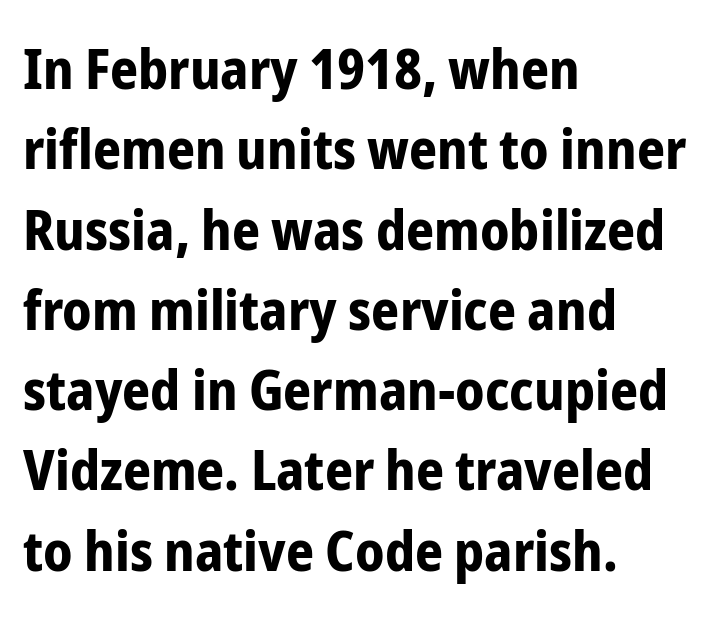
{"serif": "no", "italic": "no", "bold": "yes", "weight": "bold", "width": "condensed", "stroke_contrast": "low", "x_height": "medium", "monospaced": "no", "underline": "no", "align": "left", "line_spacing": "normal", "line_spacing_ratio": 1.46, "letter_spacing": "normal", "letter_spacing_em": 0.0, "glyph_px": 55}
